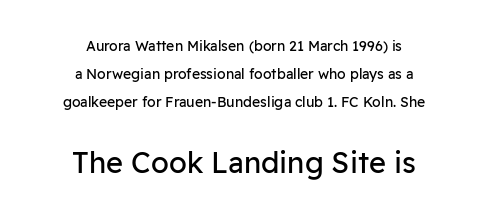
Compared with typical body copy, the letter spacing here is the same. This rendering uses center alignment, leaving both contours irregular but symmetric. The lettering stays uniformly vertical, giving the passage a roman look. Type size steps up from the first block to the second. Reading down the column, the eye jumps a long way to each next line. The typeface chosen for these lines omits serifs.
